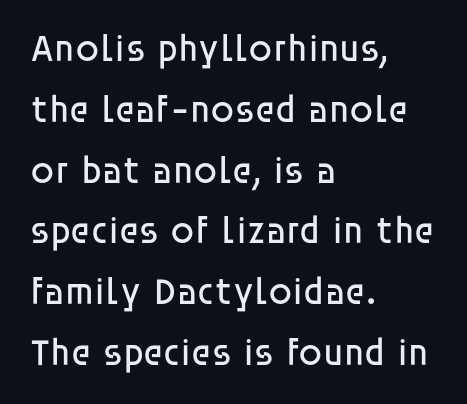
Nobody drew a line under any word here. The weight tops out at a normal text grade. You could call the tracking neutral — neither tight nor loose. The passage shown is typed in a proportional face where columns would drift. Short and long lines alike share a common starting point at left.
